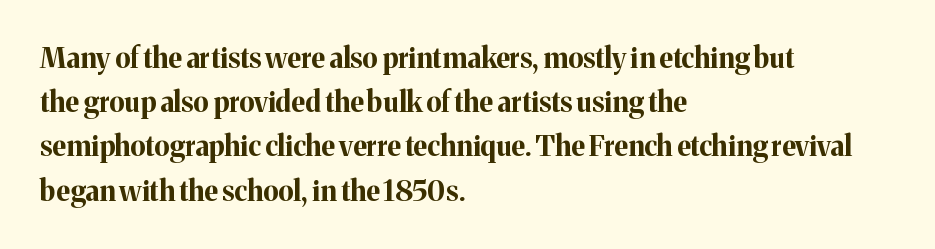
Q: Is the text bold? A: Yes.
Q: Is the text italic (slanted)? A: No, it is upright.
Q: Is the typeface a serif or a sans-serif typeface? A: Serif.
Q: Is the text underlined? A: No.
Q: How is the paragraph aligned? A: Left-aligned.
Q: Is the spacing between letters normal or unusually wide? A: Normal.
Q: Is the spacing between lines tight, normal or loose? A: Normal.
Q: Width (condensed, normal, or wide)? A: Normal.
Q: Stroke contrast? A: Medium.
Q: x-height? A: Medium.
Q: Monospaced? A: No.
